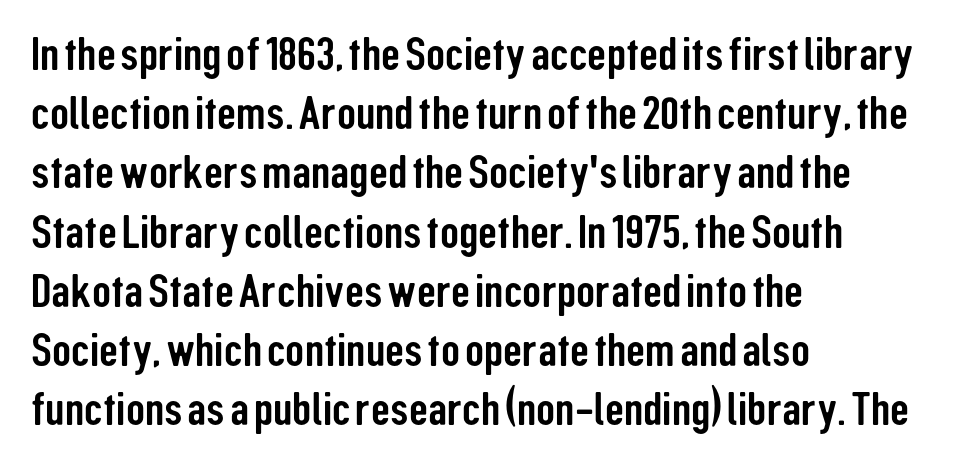
The image shows 47 px condensed sans-serif type, upright; set left-aligned, normal line spacing (1.26x), normal letter spacing, not underlined; low stroke contrast and a medium x-height.
